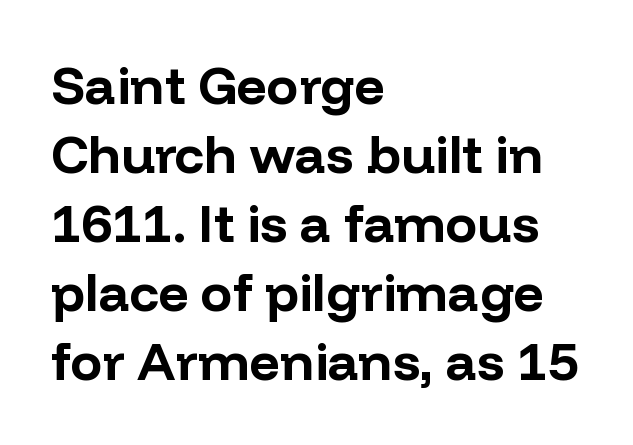
Q: Is the text bold? A: Yes.
Q: Is the text italic (slanted)? A: No, it is upright.
Q: Is the typeface a serif or a sans-serif typeface? A: Sans-serif.
Q: Is the text underlined? A: No.
Q: How is the paragraph aligned? A: Left-aligned.
Q: Is the spacing between letters normal or unusually wide? A: Normal.
Q: Is the spacing between lines tight, normal or loose? A: Normal.
Q: Width (condensed, normal, or wide)? A: Normal.
Q: Stroke contrast? A: Low.
Q: x-height? A: Medium.
Q: Monospaced? A: No.
